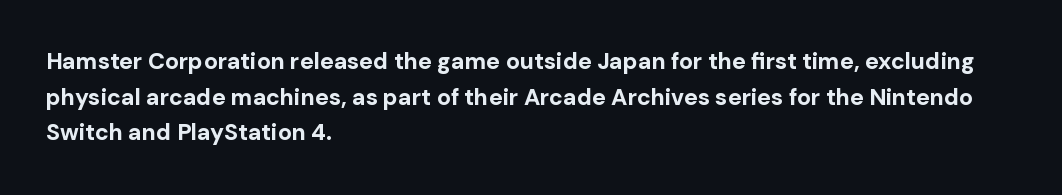
Q: Is the text bold? A: Yes.
Q: Is the text italic (slanted)? A: No, it is upright.
Q: Is the text underlined? A: No.
Q: How is the paragraph aligned? A: Left-aligned.
Q: Is the spacing between letters normal or unusually wide? A: Normal.
Q: Is the spacing between lines tight, normal or loose? A: Normal.
